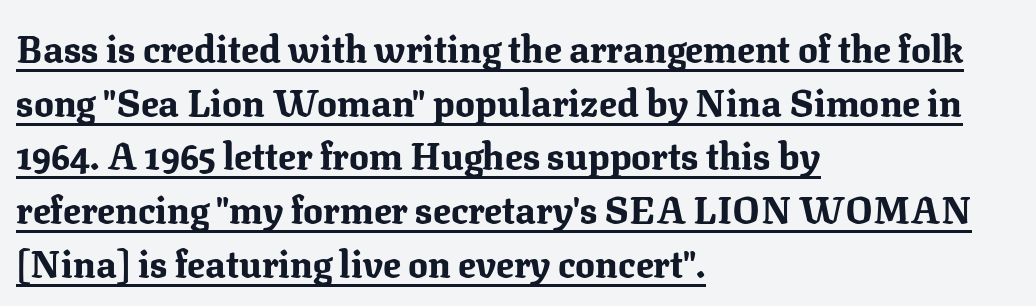
The image shows 37 px bold serif type, upright; set left-aligned, normal line spacing (1.45x), normal letter spacing, underlined; medium stroke contrast and a medium x-height.
